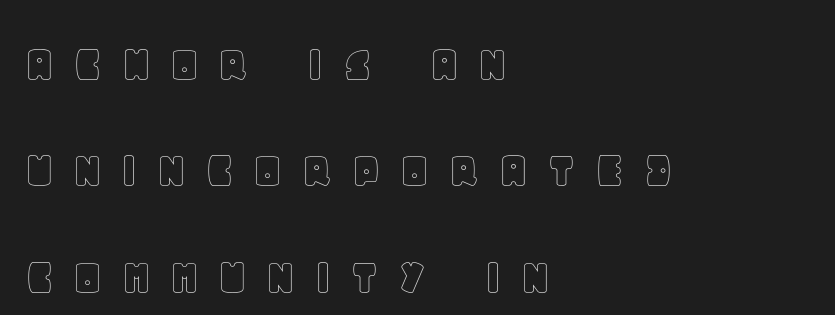
{"italic": "no", "width": "normal", "x_height": "large", "monospaced": "no", "underline": "no", "align": "left", "line_spacing": "loose", "line_spacing_ratio": 1.97, "letter_spacing": "wide", "letter_spacing_em": 0.32, "glyph_px": 54}
